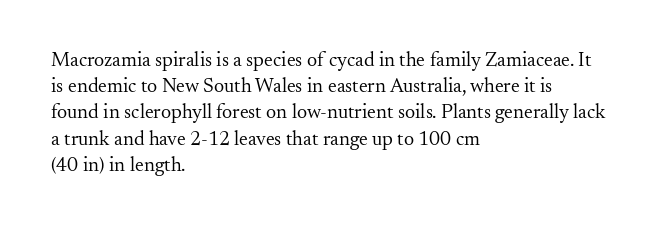
No chunkiness to these letters — they're not bold. Alignment: flush left. Do the letters lean? They stand straight. Horizontal bands of white between lines are of average thickness. Has an underline been added? It has not. Is the letter spacing exaggerated? No — it looks like the ordinary default.
